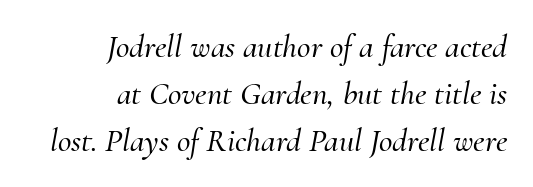
{"serif": "yes", "italic": "yes", "lean": "right", "slant_degrees": 10, "width": "normal", "stroke_contrast": "medium", "x_height": "small", "monospaced": "no", "underline": "no", "align": "right", "line_spacing": "normal", "line_spacing_ratio": 1.42, "letter_spacing": "normal", "letter_spacing_em": 0.0, "glyph_px": 33}
